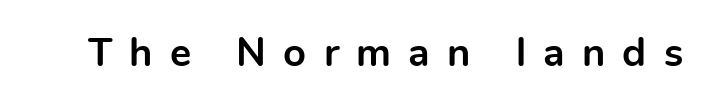
Q: Is the text bold? A: Yes.
Q: Is the text italic (slanted)? A: No, it is upright.
Q: Is the typeface a serif or a sans-serif typeface? A: Sans-serif.
Q: Is the text underlined? A: No.
Q: Is the spacing between letters normal or unusually wide? A: Unusually wide.
Q: Width (condensed, normal, or wide)? A: Normal.
Q: x-height? A: Medium.
Q: Monospaced? A: No.
